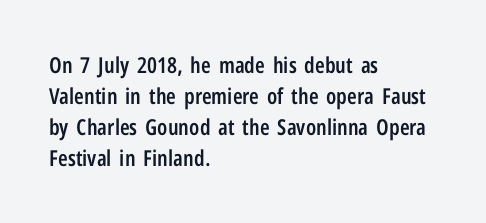
Q: Is the text bold? A: Semi-bold.
Q: Is the text italic (slanted)? A: No, it is upright.
Q: Is the text underlined? A: No.
Q: How is the paragraph aligned? A: Left-aligned.
Q: Is the spacing between letters normal or unusually wide? A: Normal.
Q: Is the spacing between lines tight, normal or loose? A: Normal.
